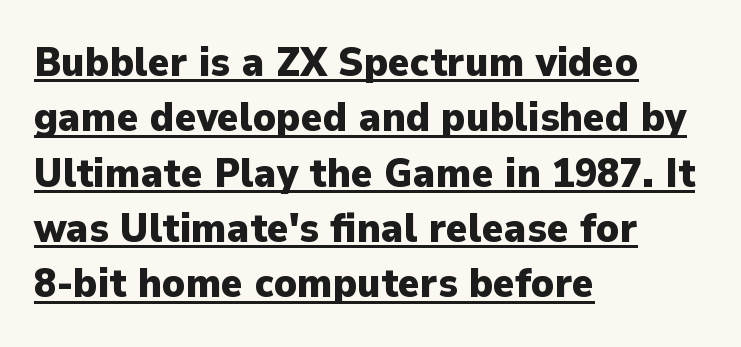
Q: Is the text bold? A: Yes.
Q: Is the text italic (slanted)? A: No, it is upright.
Q: Is the typeface a serif or a sans-serif typeface? A: Sans-serif.
Q: Is the text underlined? A: Yes.
Q: How is the paragraph aligned? A: Left-aligned.
Q: Is the spacing between letters normal or unusually wide? A: Normal.
Q: Is the spacing between lines tight, normal or loose? A: Normal.
Q: Width (condensed, normal, or wide)? A: Normal.
Q: Stroke contrast? A: Low.
Q: x-height? A: Medium.
Q: Monospaced? A: No.
